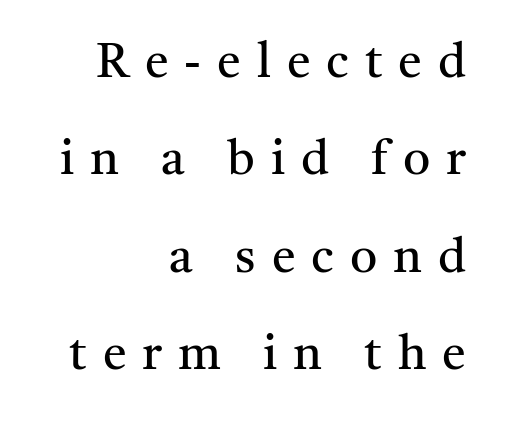
{"serif": "yes", "italic": "no", "bold": "no", "weight": "regular", "width": "normal", "stroke_contrast": "medium", "x_height": "medium", "monospaced": "no", "underline": "no", "align": "right", "line_spacing": "loose", "line_spacing_ratio": 2.03, "letter_spacing": "wide", "letter_spacing_em": 0.33, "glyph_px": 48}
